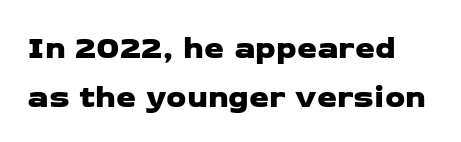
{"serif": "no", "width": "wide", "stroke_contrast": "low", "x_height": "medium", "monospaced": "no", "underline": "no", "line_spacing": "normal", "line_spacing_ratio": 1.53, "letter_spacing": "normal", "letter_spacing_em": 0.0, "glyph_px": 32}
